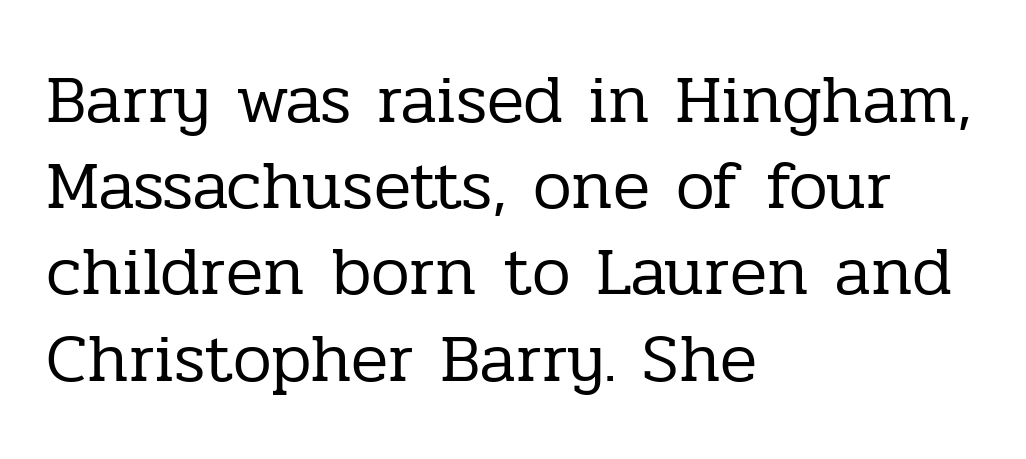
The image shows 69 px regular-weight serif type, upright; set left-aligned, normal line spacing (1.25x), normal letter spacing, not underlined; low stroke contrast and a medium x-height.
